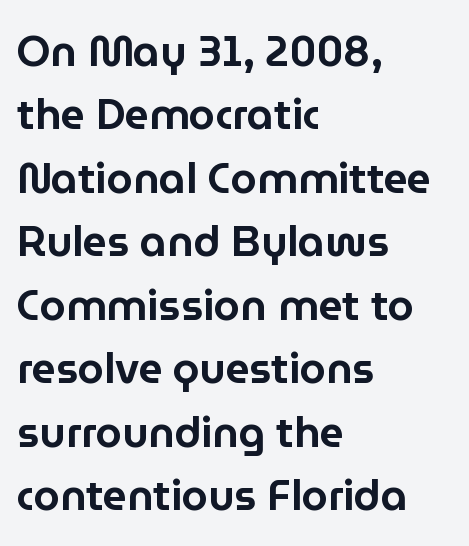
The image shows 42 px sans-serif type, upright; set left-aligned, normal line spacing (1.51x), normal letter spacing, not underlined; low stroke contrast and a medium x-height.
